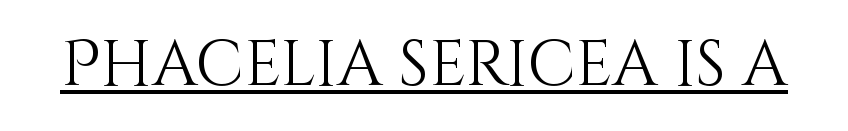
The image shows 64 px light type, upright; set normal letter spacing, underlined; medium stroke contrast and a large x-height.
